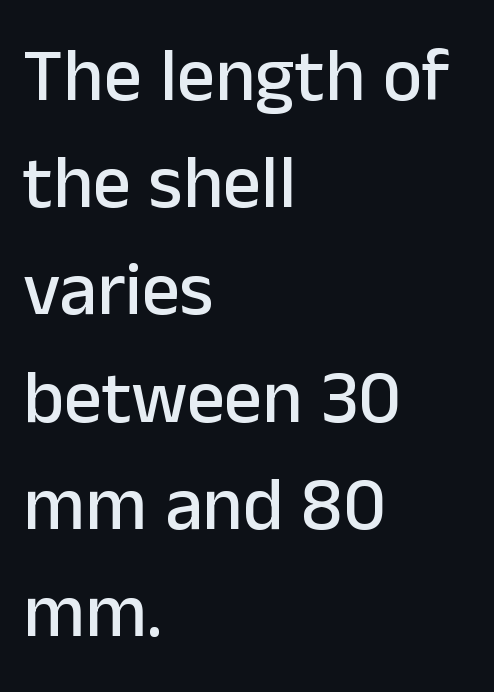
There is no visible air inserted between adjacent glyphs. Unlike a traditional serif, this face leaves its strokes unadorned. The baseline area is clear. The rag falls on the right side of this text block.
